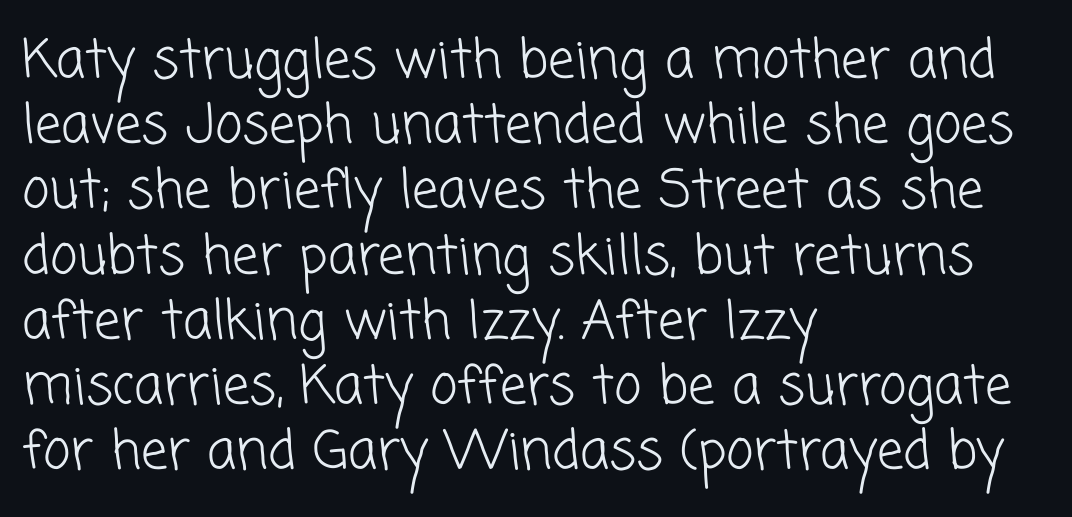
Q: Is the text bold? A: No.
Q: Is the typeface a serif or a sans-serif typeface? A: Sans-serif.
Q: Is the text underlined? A: No.
Q: How is the paragraph aligned? A: Left-aligned.
Q: Is the spacing between letters normal or unusually wide? A: Normal.
Q: Width (condensed, normal, or wide)? A: Normal.
Q: Stroke contrast? A: Low.
Q: x-height? A: Medium.
Q: Monospaced? A: No.
